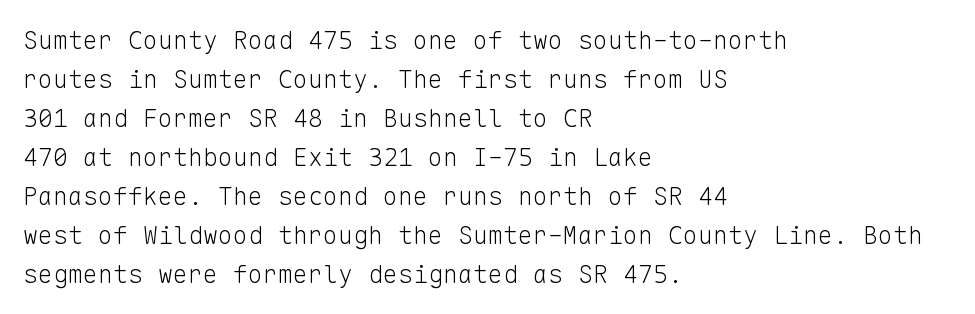
The image shows 25 px text type, upright; set left-aligned, normal line spacing (1.56x), normal letter spacing, not underlined.
